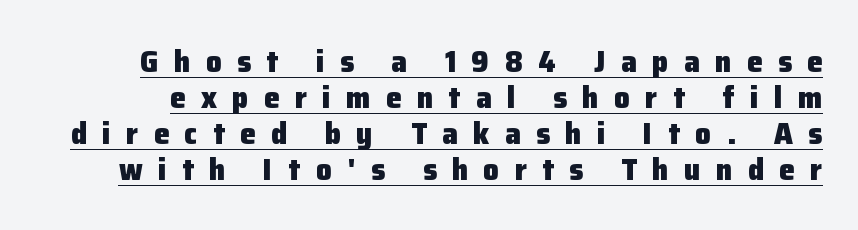
{"serif": "no", "italic": "no", "bold": "yes", "weight": "heavy", "width": "normal", "stroke_contrast": "low", "x_height": "medium", "monospaced": "no", "underline": "yes", "line_spacing_ratio": 1.16, "letter_spacing": "wide", "letter_spacing_em": 0.5, "glyph_px": 31}
